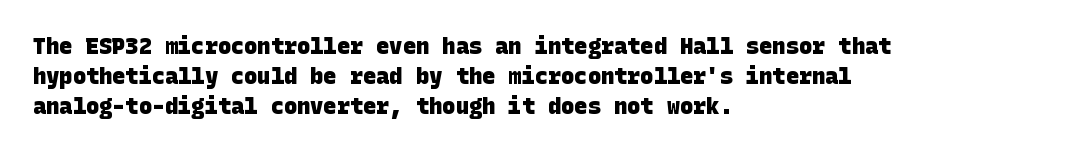
Q: Is the text bold? A: Yes.
Q: Is the text underlined? A: No.
Q: How is the paragraph aligned? A: Left-aligned.
Q: Is the spacing between letters normal or unusually wide? A: Normal.
Q: Is the spacing between lines tight, normal or loose? A: Normal.
